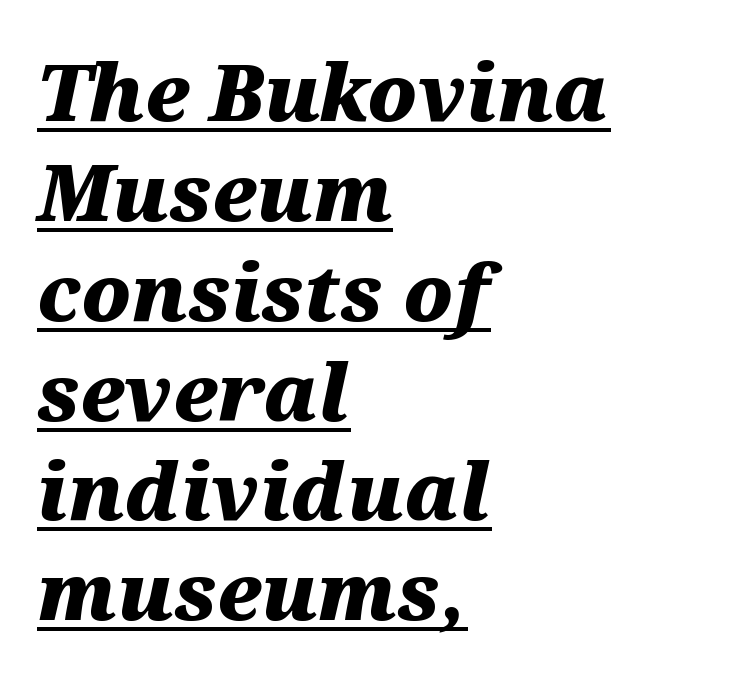
The image shows 78 px heavy, wide type, italic (leaning right); set left-aligned, normal line spacing (1.28x), normal letter spacing, underlined; medium stroke contrast and a medium x-height.
